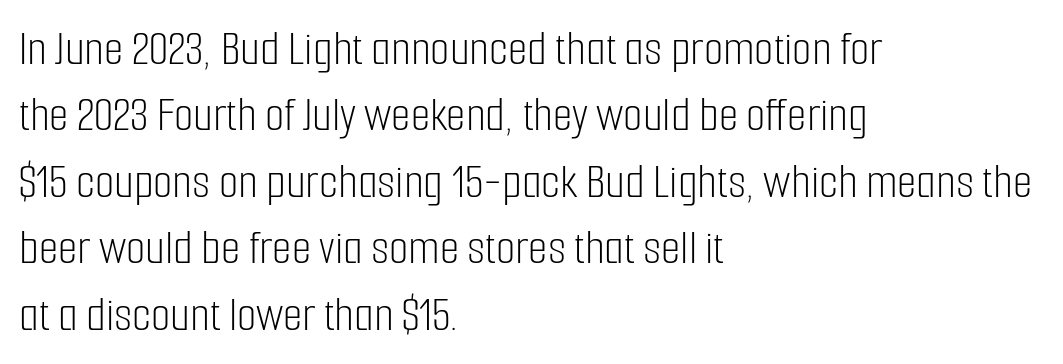
{"serif": "no", "italic": "no", "bold": "no", "weight": "light", "width": "condensed", "stroke_contrast": "low", "x_height": "medium", "monospaced": "no", "underline": "no", "align": "left", "line_spacing": "normal", "line_spacing_ratio": 1.33, "letter_spacing": "normal", "letter_spacing_em": 0.0, "glyph_px": 50}
